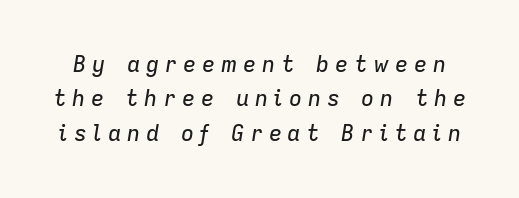
Q: Is the text italic (slanted)? A: Yes, it leans right by about 9 degrees.
Q: Is the text underlined? A: No.
Q: Is the spacing between letters normal or unusually wide? A: Unusually wide.
Q: Is the spacing between lines tight, normal or loose? A: Normal.
